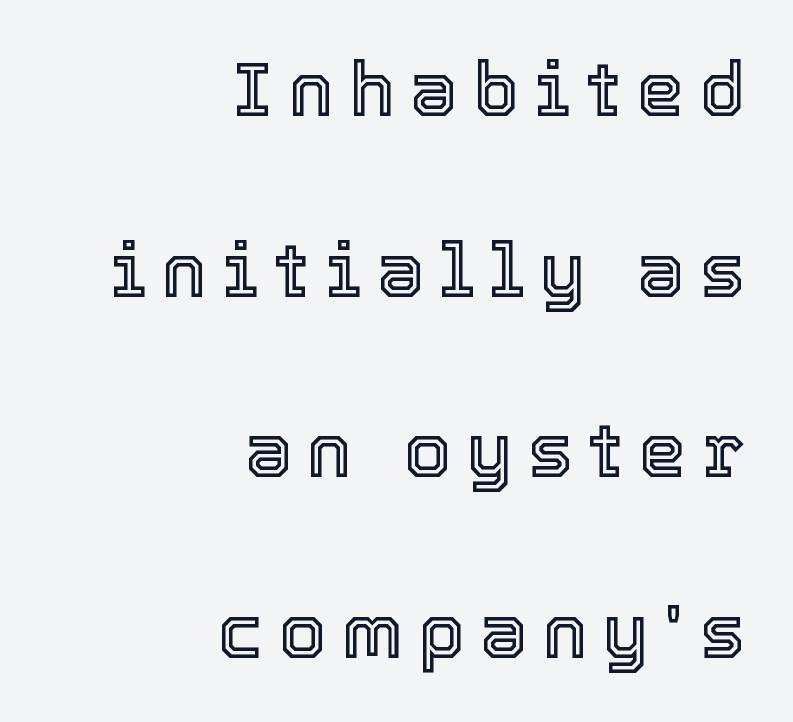
{"italic": "no", "width": "normal", "x_height": "medium", "monospaced": "no", "underline": "no", "align": "right", "line_spacing": "loose", "line_spacing_ratio": 2.41, "letter_spacing": "wide", "letter_spacing_em": 0.21, "glyph_px": 75}
